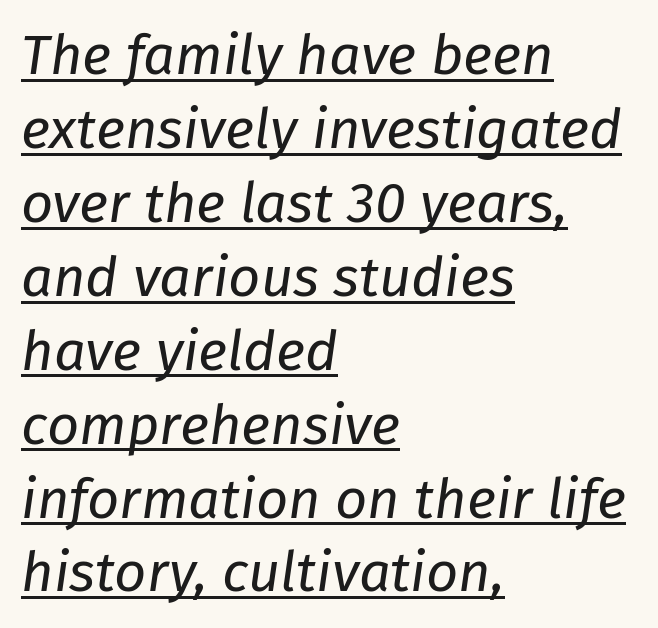
Q: Is the text bold? A: No.
Q: Is the text italic (slanted)? A: Yes, it leans right by about 8 degrees.
Q: Is the text underlined? A: Yes.
Q: How is the paragraph aligned? A: Left-aligned.
Q: Is the spacing between letters normal or unusually wide? A: Normal.
Q: Is the spacing between lines tight, normal or loose? A: Normal.
Q: Width (condensed, normal, or wide)? A: Normal.
Q: Stroke contrast? A: Low.
Q: x-height? A: Medium.
Q: Monospaced? A: No.
